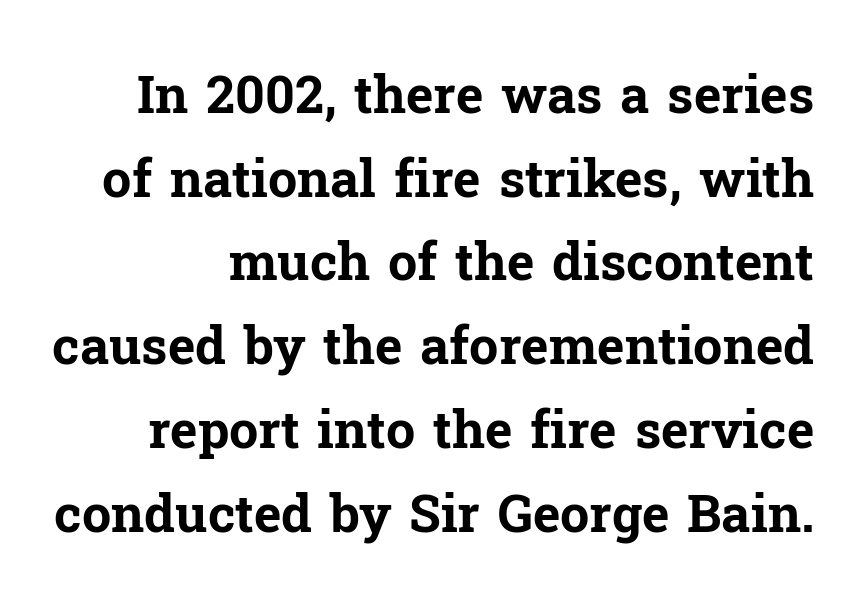
{"serif": "yes", "italic": "no", "bold": "yes", "weight": "bold", "width": "normal", "stroke_contrast": "low", "x_height": "medium", "monospaced": "no", "underline": "no", "line_spacing": "normal", "line_spacing_ratio": 1.61, "letter_spacing": "normal", "letter_spacing_em": 0.0, "glyph_px": 52}
